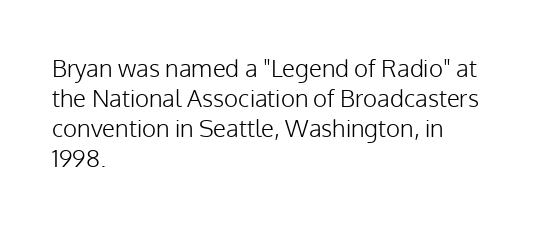
The image shows 24 px text type, upright; set left-aligned, normal line spacing (1.25x), normal letter spacing, not underlined.
